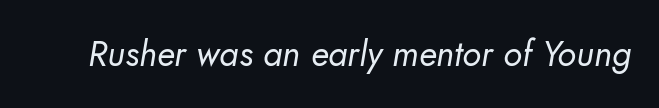
Q: Is the text bold? A: No.
Q: Is the typeface a serif or a sans-serif typeface? A: Sans-serif.
Q: Is the text underlined? A: No.
Q: Is the spacing between letters normal or unusually wide? A: Normal.
Q: Width (condensed, normal, or wide)? A: Normal.
Q: Stroke contrast? A: Low.
Q: x-height? A: Small.
Q: Monospaced? A: No.
